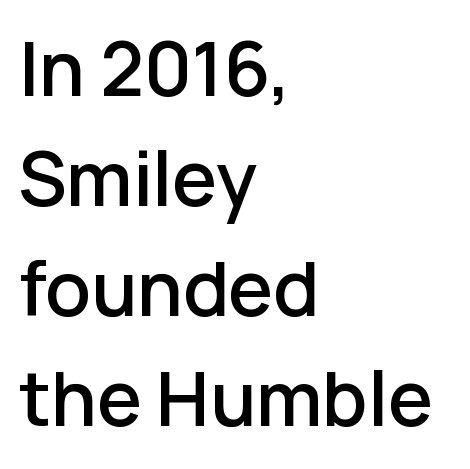
{"serif": "no", "italic": "no", "bold": "semi", "weight": "semibold", "width": "normal", "stroke_contrast": "low", "x_height": "medium", "monospaced": "no", "underline": "no", "align": "left", "line_spacing": "normal", "line_spacing_ratio": 1.53, "letter_spacing": "normal", "letter_spacing_em": 0.0, "glyph_px": 72}
